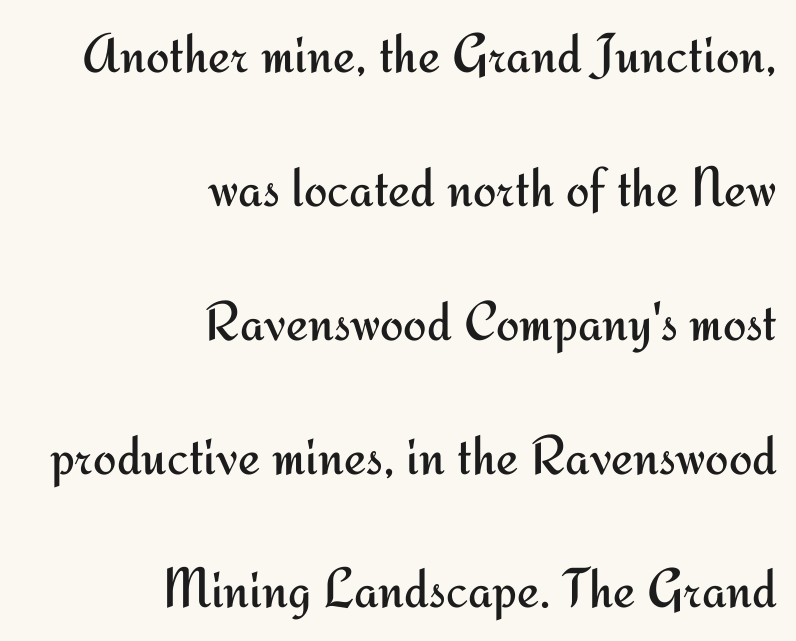
{"serif": "no", "italic": "no", "bold": "no", "weight": "regular", "width": "normal", "stroke_contrast": "medium", "x_height": "small", "monospaced": "no", "underline": "no", "align": "right", "line_spacing": "loose", "line_spacing_ratio": 2.39, "letter_spacing": "normal", "letter_spacing_em": 0.0, "glyph_px": 56}
